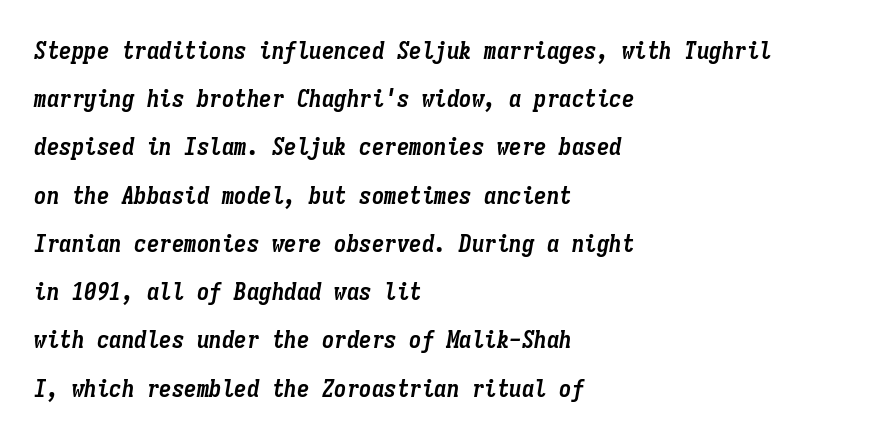
Q: Is the text bold? A: Yes.
Q: Is the text italic (slanted)? A: Yes, it leans right by about 9 degrees.
Q: Is the text underlined? A: No.
Q: How is the paragraph aligned? A: Left-aligned.
Q: Is the spacing between letters normal or unusually wide? A: Normal.
Q: Is the spacing between lines tight, normal or loose? A: Loose.
